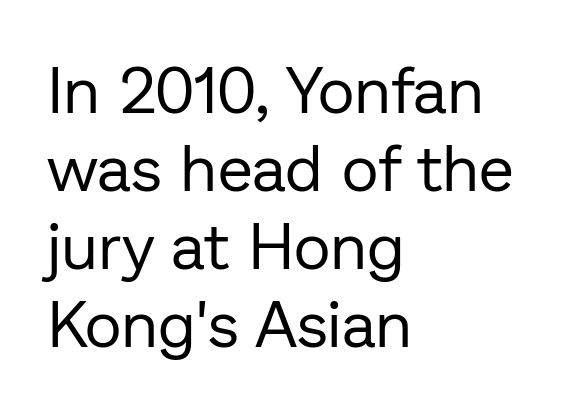
The tracking reads as untouched default to a designer's eye. Horizontally, the lines are justified to the leading edge only. Anything drawn beneath the words? Only blank space. The lettering holds an erect, upright posture throughout.
